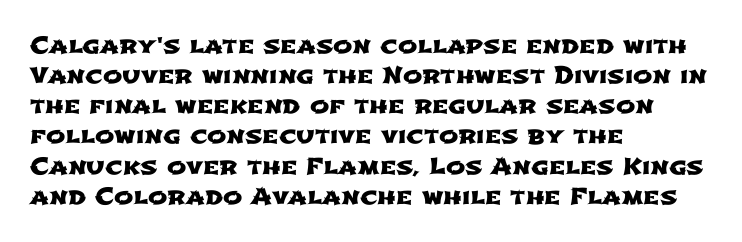
{"underline": "no", "align": "left", "line_spacing": "normal", "line_spacing_ratio": 1.31, "letter_spacing": "normal", "letter_spacing_em": 0.0, "glyph_px": 23}
